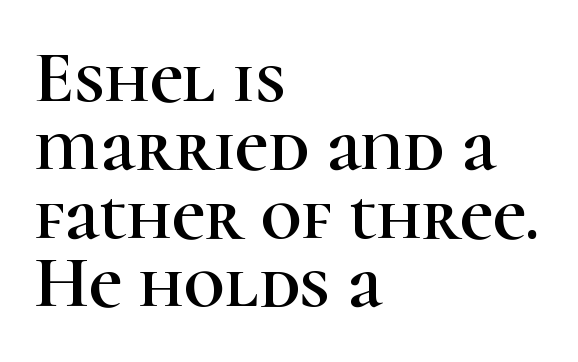
{"serif": "yes", "italic": "no", "width": "normal", "stroke_contrast": "high", "x_height": "medium", "monospaced": "no", "underline": "no", "align": "left", "line_spacing": "tight", "line_spacing_ratio": 0.95, "letter_spacing": "normal", "letter_spacing_em": 0.0, "glyph_px": 72}
